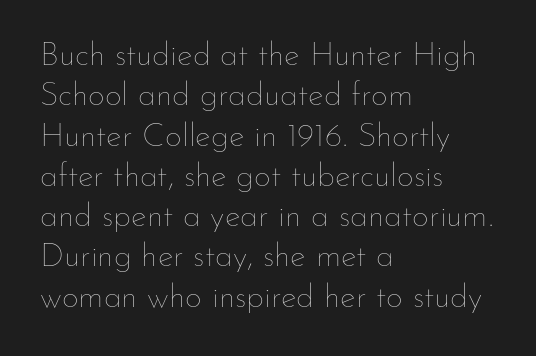
The ragged edge is on the right, which tells us the setting is flush left. Rendered with straight, roman letterforms. Varying glyph widths throughout — classic text-font behaviour. The typeface has the unassuming heft of standard copy or less. Descenders are the only things crossing below the line.
